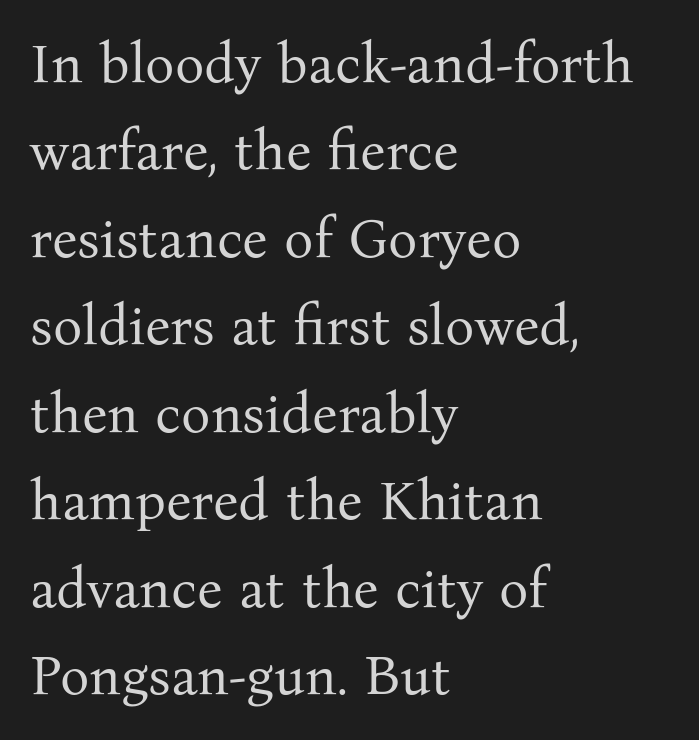
{"serif": "yes", "italic": "no", "bold": "no", "weight": "regular", "width": "normal", "stroke_contrast": "medium", "x_height": "medium", "monospaced": "no", "underline": "no", "align": "left", "line_spacing": "normal", "line_spacing_ratio": 1.59, "letter_spacing": "normal", "letter_spacing_em": 0.0, "glyph_px": 55}
